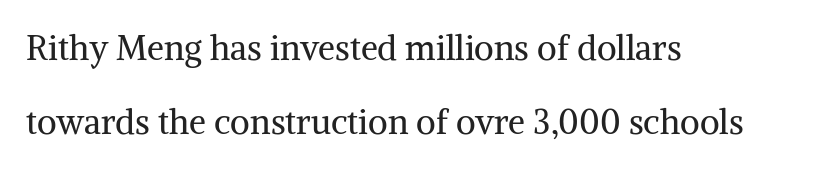
Q: Is the text bold? A: No.
Q: Is the text italic (slanted)? A: No, it is upright.
Q: Is the typeface a serif or a sans-serif typeface? A: Serif.
Q: Is the text underlined? A: No.
Q: How is the paragraph aligned? A: Left-aligned.
Q: Is the spacing between letters normal or unusually wide? A: Normal.
Q: Is the spacing between lines tight, normal or loose? A: Loose.
Q: Width (condensed, normal, or wide)? A: Normal.
Q: Stroke contrast? A: Medium.
Q: x-height? A: Medium.
Q: Monospaced? A: No.
